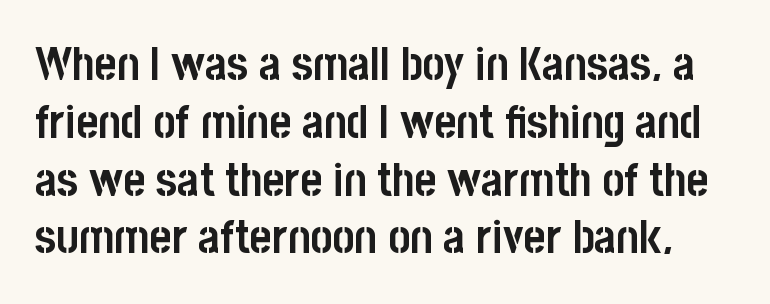
{"serif": "no", "italic": "no", "bold": "yes", "weight": "semibold", "width": "condensed", "stroke_contrast": "low", "x_height": "large", "monospaced": "no", "underline": "no", "line_spacing_ratio": 1.23, "letter_spacing": "normal", "letter_spacing_em": 0.0, "glyph_px": 47}
